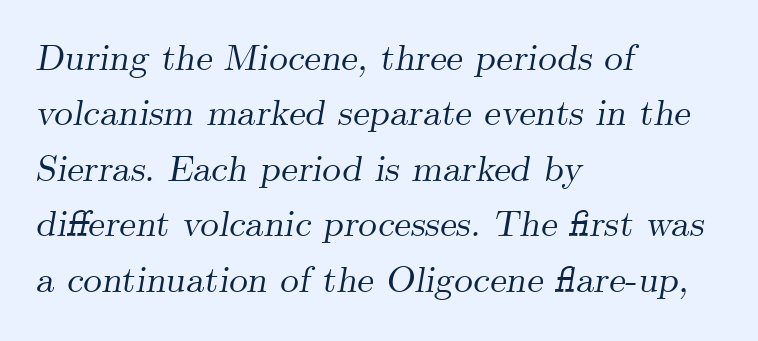
{"serif": "yes", "italic": "yes", "lean": "right", "slant_degrees": 9, "width": "normal", "stroke_contrast": "medium", "x_height": "small", "monospaced": "no", "underline": "no", "align": "left", "line_spacing": "normal", "line_spacing_ratio": 1.5, "letter_spacing": "normal", "letter_spacing_em": 0.0, "glyph_px": 37}
